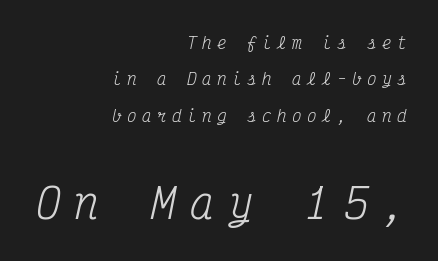
The image shows 41 px regular-weight, condensed serif type, italic (leaning right), monospaced; set right-aligned, loose line spacing (2.27x), unusually wide letter spacing (+0.34 em), not underlined; the second (bottom) block is 2.56x larger; medium stroke contrast and a medium x-height.
